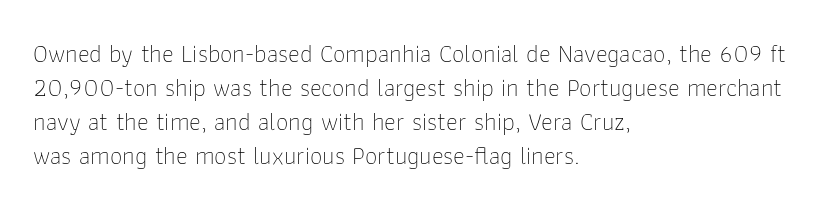
The image shows 25 px text type, upright; set left-aligned, normal line spacing (1.36x), normal letter spacing, not underlined.
